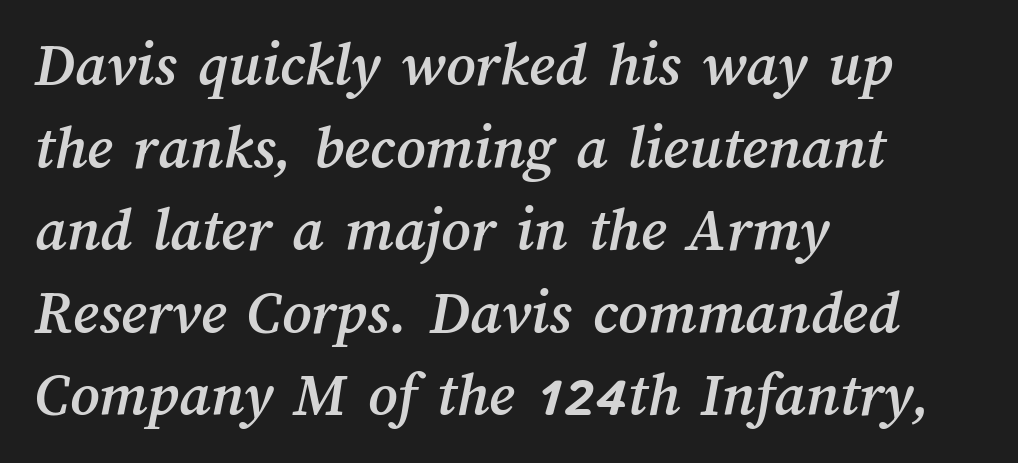
Q: Is the text underlined? A: No.
Q: How is the paragraph aligned? A: Left-aligned.
Q: Is the spacing between letters normal or unusually wide? A: Normal.
Q: Is the spacing between lines tight, normal or loose? A: Normal.
Q: Width (condensed, normal, or wide)? A: Normal.
Q: Stroke contrast? A: Medium.
Q: x-height? A: Medium.
Q: Monospaced? A: No.
